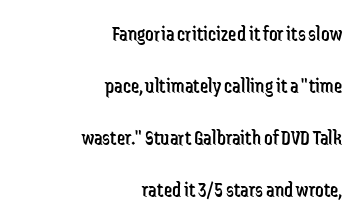
Q: Is the text bold? A: No.
Q: Is the text italic (slanted)? A: No, it is upright.
Q: Is the text underlined? A: No.
Q: How is the paragraph aligned? A: Right-aligned.
Q: Is the spacing between letters normal or unusually wide? A: Normal.
Q: Is the spacing between lines tight, normal or loose? A: Loose.
